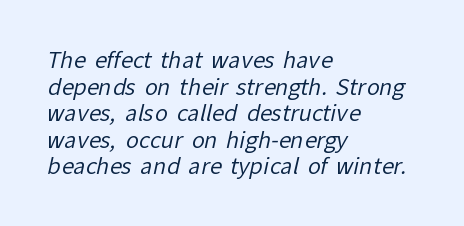
The image shows 22 px text type; set left-aligned, line spacing 1.21x, normal letter spacing, not underlined.
